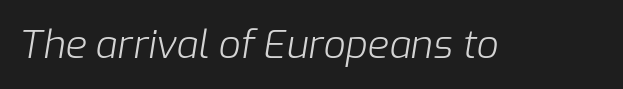
{"italic": "yes", "lean": "right", "slant_degrees": 9, "bold": "no", "weight": "light", "width": "normal", "stroke_contrast": "low", "x_height": "medium", "monospaced": "no", "underline": "no", "letter_spacing": "normal", "letter_spacing_em": 0.0, "glyph_px": 39}
